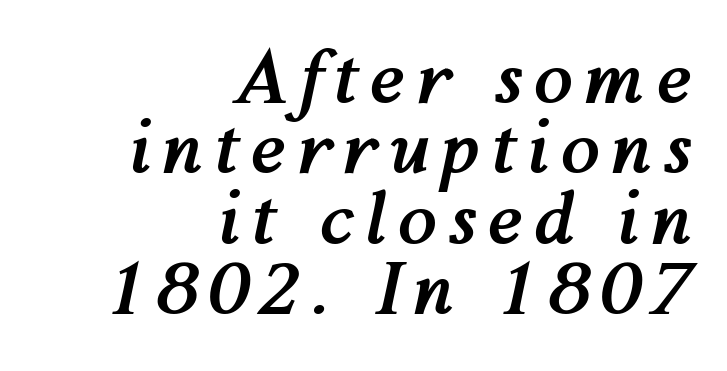
{"italic": "yes", "lean": "right", "slant_degrees": 12, "bold": "yes", "weight": "semibold", "width": "normal", "stroke_contrast": "medium", "x_height": "medium", "monospaced": "no", "underline": "no", "align": "right", "line_spacing": "tight", "line_spacing_ratio": 0.99, "glyph_px": 71}
